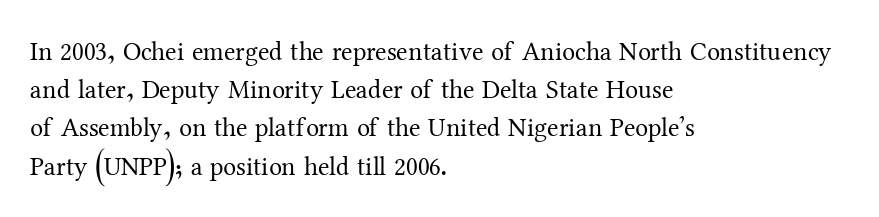
The vertical gap from one line to the next is medium. Quick note: underline off. The characters are drawn with everyday or finer stroke widths. A typesetter would mark this as roman, not italic. Caption: multi-line text, flush left, ragged right.
